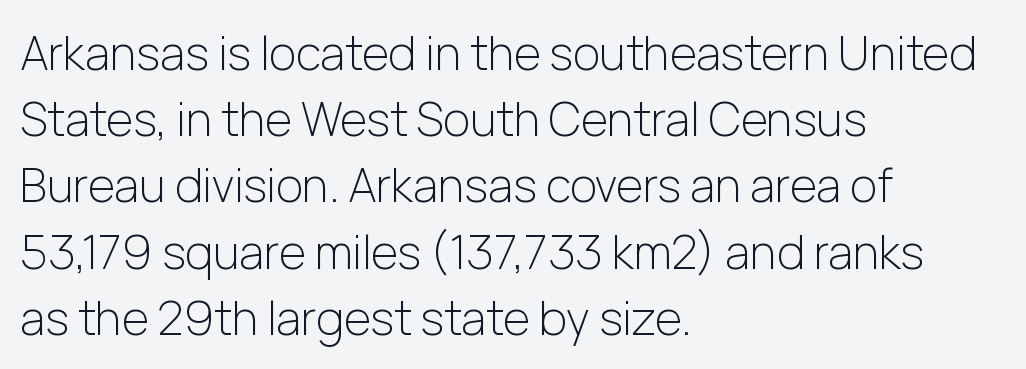
Q: Is the text bold? A: No.
Q: Is the text italic (slanted)? A: No, it is upright.
Q: Is the typeface a serif or a sans-serif typeface? A: Sans-serif.
Q: Is the text underlined? A: No.
Q: How is the paragraph aligned? A: Left-aligned.
Q: Is the spacing between letters normal or unusually wide? A: Normal.
Q: Is the spacing between lines tight, normal or loose? A: Normal.
Q: Width (condensed, normal, or wide)? A: Normal.
Q: Stroke contrast? A: Low.
Q: x-height? A: Medium.
Q: Monospaced? A: No.
